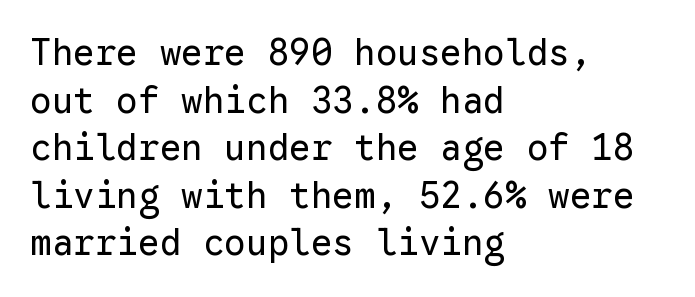
The image shows 36 px regular-weight sans-serif type, upright, monospaced; set left-aligned, normal line spacing (1.32x), normal letter spacing, not underlined; low stroke contrast and a medium x-height.
